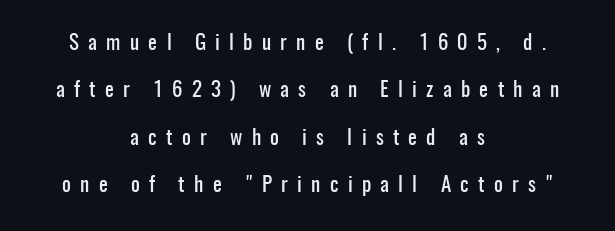
Characters remain perfectly vertical along every line. Leading is clearly above the norm, producing a sparse column. Display-style spreading of the glyphs; the letterfit is very open. Beneath every word, the page is bare. Line starts and ends both wander, symmetrically.
